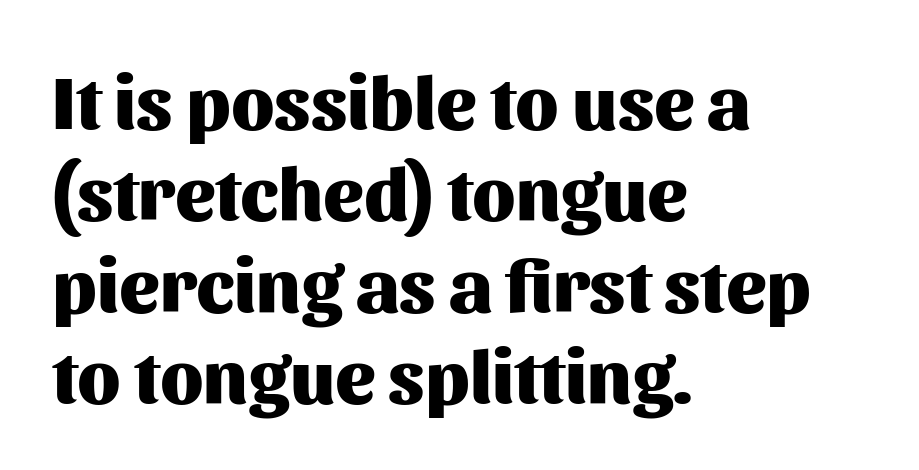
Q: Is the text bold? A: Yes.
Q: Is the text italic (slanted)? A: No, it is upright.
Q: Is the typeface a serif or a sans-serif typeface? A: Sans-serif.
Q: Is the text underlined? A: No.
Q: How is the paragraph aligned? A: Left-aligned.
Q: Is the spacing between letters normal or unusually wide? A: Normal.
Q: Width (condensed, normal, or wide)? A: Normal.
Q: Stroke contrast? A: Medium.
Q: x-height? A: Medium.
Q: Monospaced? A: No.
